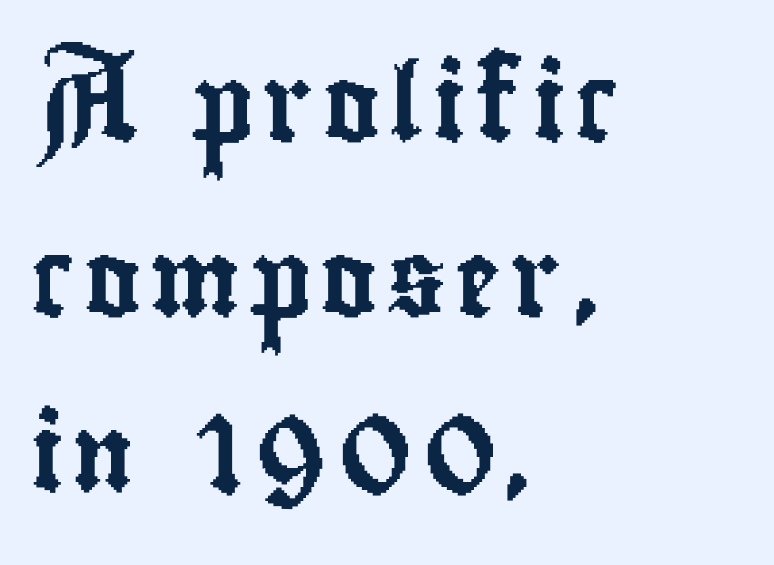
{"serif": "no", "italic": "no", "width": "condensed", "stroke_contrast": "low", "x_height": "small", "monospaced": "no", "underline": "no", "align": "left", "line_spacing": "loose", "line_spacing_ratio": 2.3, "glyph_px": 76}
